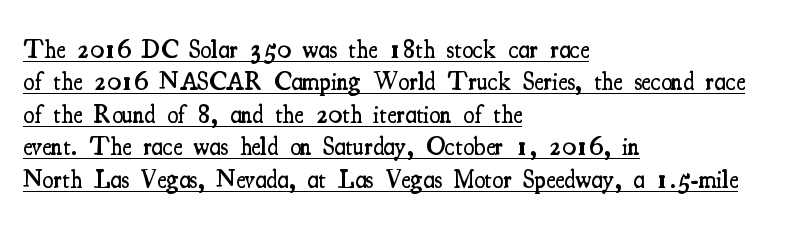
The image shows 25 px text type, upright; set left-aligned, normal line spacing (1.3x), normal letter spacing, underlined.
